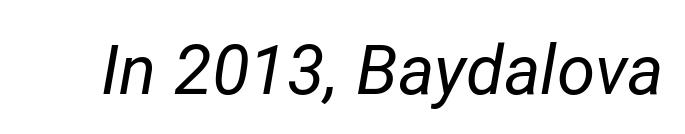
The image shows 69 px regular-weight type, italic (leaning right); set normal letter spacing, not underlined; low stroke contrast and a medium x-height.
